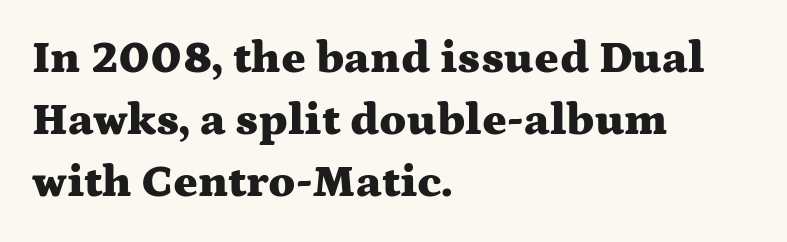
The vertical gap from one line to the next is medium. Little horizontal feet cap the strokes, marking this as serif type. The lettering holds an erect, upright posture throughout. Every row of glyphs begins at an identical x-position on the left.
